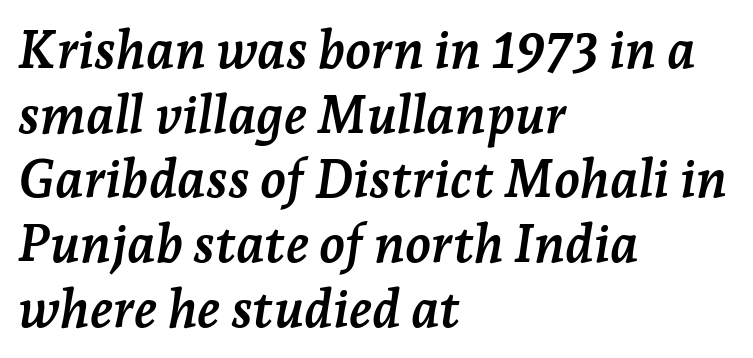
{"serif": "yes", "italic": "yes", "lean": "right", "slant_degrees": 7, "bold": "yes", "weight": "semibold", "width": "normal", "stroke_contrast": "low", "x_height": "medium", "monospaced": "no", "underline": "no", "align": "left", "line_spacing_ratio": 1.22, "letter_spacing": "normal", "letter_spacing_em": 0.0, "glyph_px": 53}
